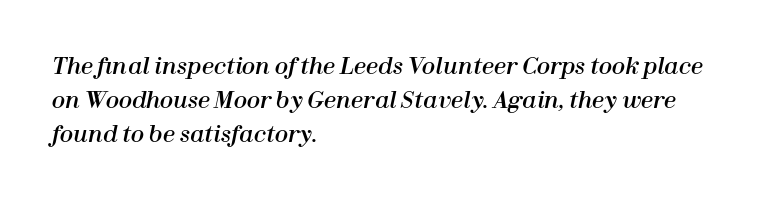
Q: Is the text italic (slanted)? A: Yes, it leans right by about 12 degrees.
Q: Is the text underlined? A: No.
Q: How is the paragraph aligned? A: Left-aligned.
Q: Is the spacing between letters normal or unusually wide? A: Normal.
Q: Is the spacing between lines tight, normal or loose? A: Normal.
